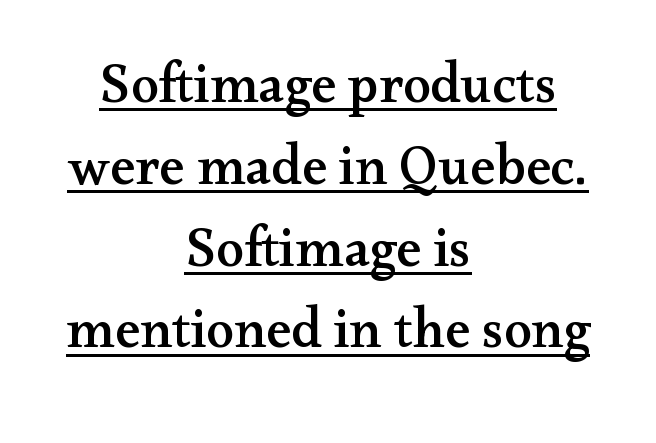
Q: Is the text italic (slanted)? A: No, it is upright.
Q: Is the typeface a serif or a sans-serif typeface? A: Serif.
Q: Is the text underlined? A: Yes.
Q: How is the paragraph aligned? A: Centered.
Q: Is the spacing between letters normal or unusually wide? A: Normal.
Q: Is the spacing between lines tight, normal or loose? A: Normal.
Q: Width (condensed, normal, or wide)? A: Wide.
Q: Stroke contrast? A: Medium.
Q: x-height? A: Small.
Q: Monospaced? A: No.
